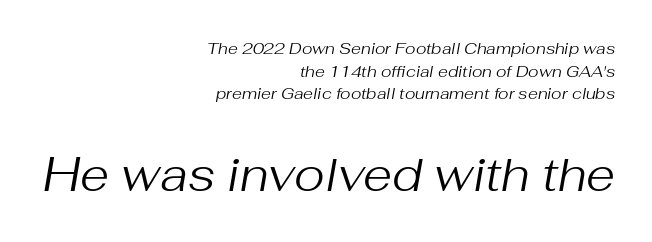
The image shows 47 px regular-weight type, italic (leaning right); set right-aligned, normal line spacing (1.42x), normal letter spacing, not underlined; the second (bottom) block is 2.94x larger; medium stroke contrast and a medium x-height.
